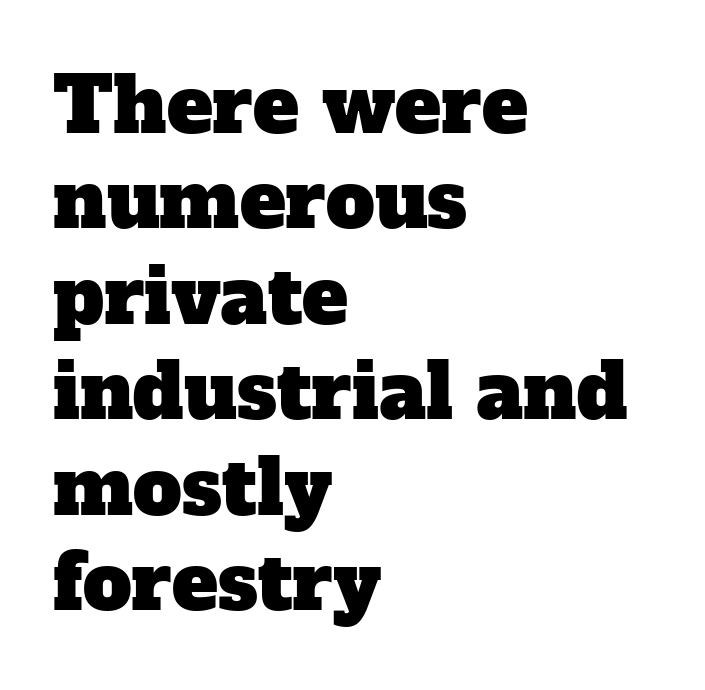
The image shows 77 px serif type; set left-aligned, line spacing 1.24x, normal letter spacing, not underlined; low stroke contrast and a medium x-height.
